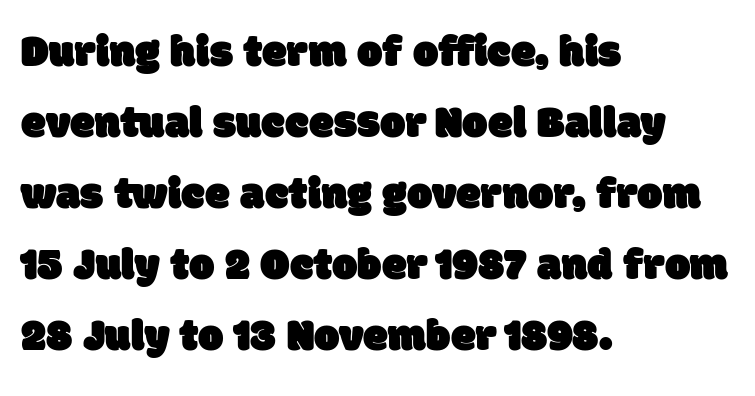
{"serif": "no", "width": "normal", "stroke_contrast": "low", "x_height": "large", "monospaced": "no", "underline": "no", "align": "left", "line_spacing": "normal", "line_spacing_ratio": 1.58, "letter_spacing": "normal", "letter_spacing_em": 0.0, "glyph_px": 45}
